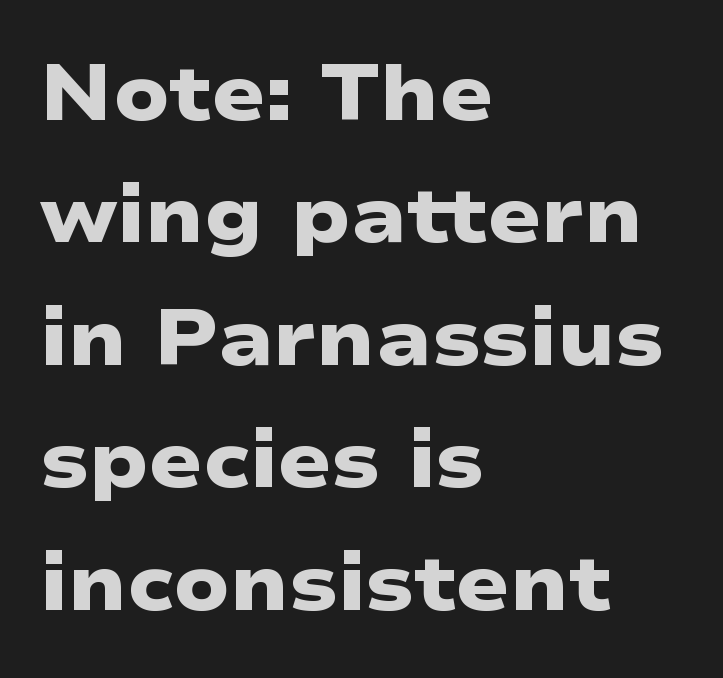
Q: Is the text bold? A: Yes.
Q: Is the typeface a serif or a sans-serif typeface? A: Sans-serif.
Q: Is the text underlined? A: No.
Q: How is the paragraph aligned? A: Left-aligned.
Q: Is the spacing between letters normal or unusually wide? A: Normal.
Q: Is the spacing between lines tight, normal or loose? A: Normal.
Q: Width (condensed, normal, or wide)? A: Wide.
Q: Stroke contrast? A: Low.
Q: x-height? A: Medium.
Q: Monospaced? A: No.
